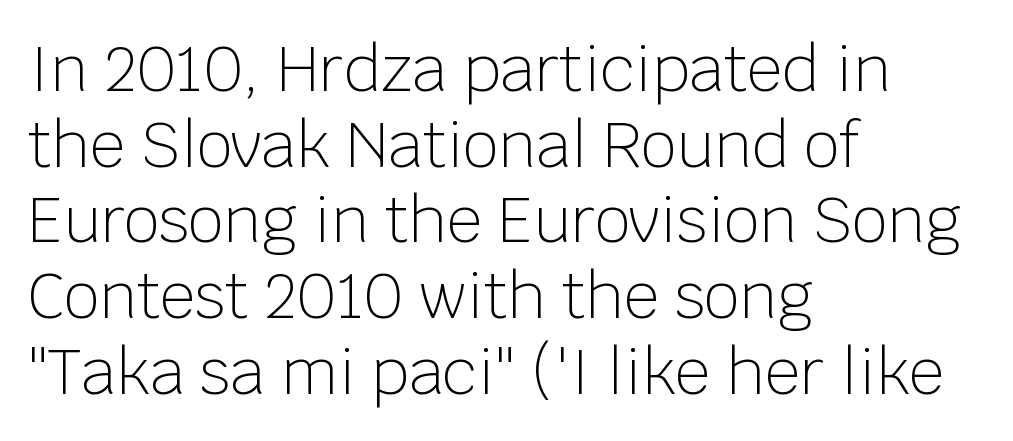
Letters have the restrained weight of plain body copy at most. The string is rendered with underlining switched off. Check where the strokes stop: nothing finishes them off — pure sans. There is no visible air inserted between adjacent glyphs. These lines are rendered in a variable-pitch font. Caption: multi-line text, flush left, ragged right.
